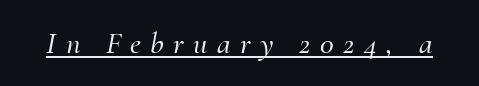
The image shows 31 px serif type, italic (leaning right); set unusually wide letter spacing (+0.3 em), underlined; medium stroke contrast and a small x-height.
